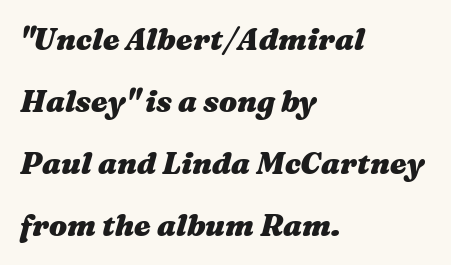
This block would shrink considerably if given ordinary leading; it's expanded now. An italicized treatment has been applied to the whole sample. Does extra space separate the letters? No, they use regular spacing. The lines are quadded left. The glyphs have the mass of a bold cut.
